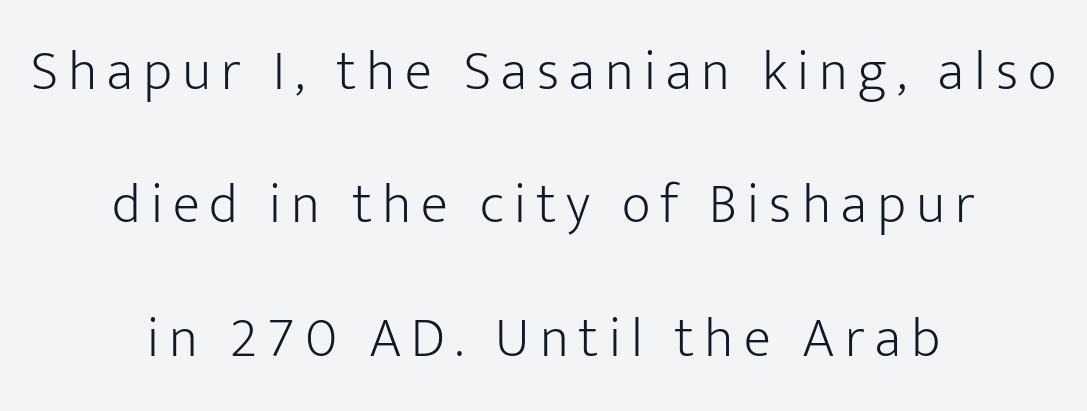
{"serif": "no", "italic": "no", "bold": "no", "weight": "light", "width": "normal", "stroke_contrast": "low", "x_height": "medium", "monospaced": "no", "underline": "no", "align": "center", "line_spacing": "loose", "line_spacing_ratio": 2.38, "glyph_px": 56}
